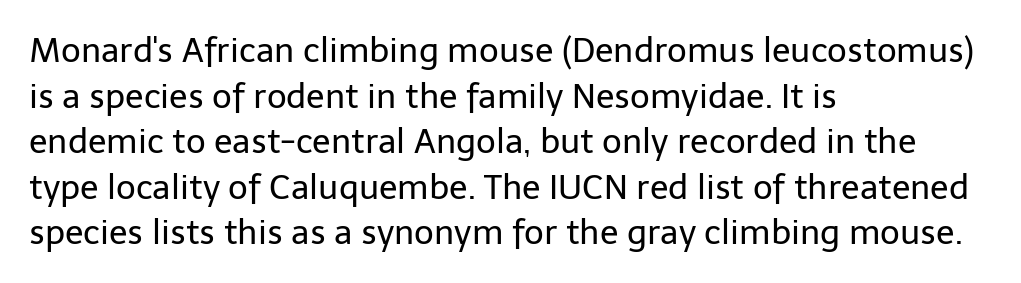
Q: Is the text bold? A: No.
Q: Is the text italic (slanted)? A: No, it is upright.
Q: Is the typeface a serif or a sans-serif typeface? A: Sans-serif.
Q: Is the text underlined? A: No.
Q: How is the paragraph aligned? A: Left-aligned.
Q: Is the spacing between letters normal or unusually wide? A: Normal.
Q: Is the spacing between lines tight, normal or loose? A: Normal.
Q: Width (condensed, normal, or wide)? A: Normal.
Q: Stroke contrast? A: Low.
Q: x-height? A: Medium.
Q: Monospaced? A: No.
